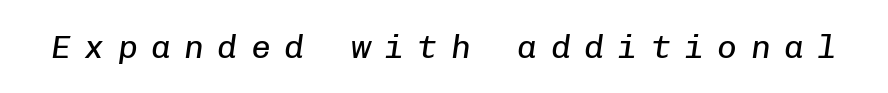
The image shows 33 px regular-weight type, italic (leaning right), monospaced; set unusually wide letter spacing (+0.41 em), not underlined; low stroke contrast and a medium x-height.
